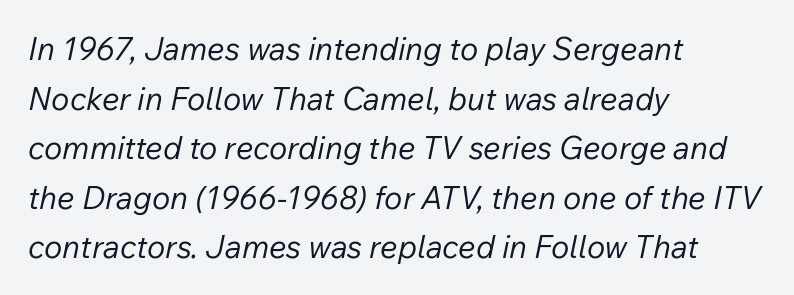
Vertically, the passage feels balanced, rows spaced as you'd expect. Is the letter spacing exaggerated? No — it looks like the ordinary default. The passage shown leans; its letterforms are oblique. These lines are rendered in a variable-pitch font. Weight: not bold — regular or lighter. Honestly, there is no underline to notice here at all.
